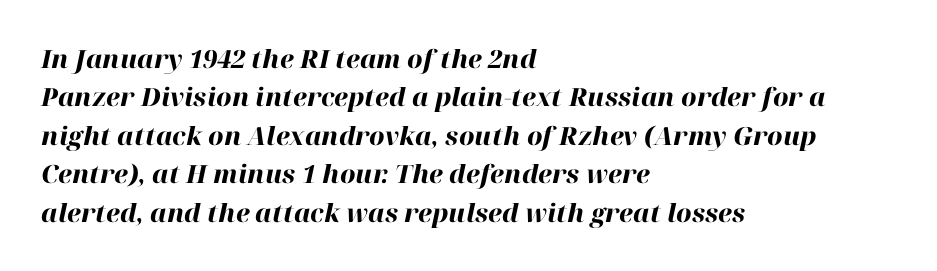
{"italic": "yes", "lean": "right", "slant_degrees": 12, "bold": "yes", "underline": "no", "align": "left", "line_spacing": "normal", "line_spacing_ratio": 1.54, "letter_spacing": "normal", "letter_spacing_em": 0.0, "glyph_px": 25}
